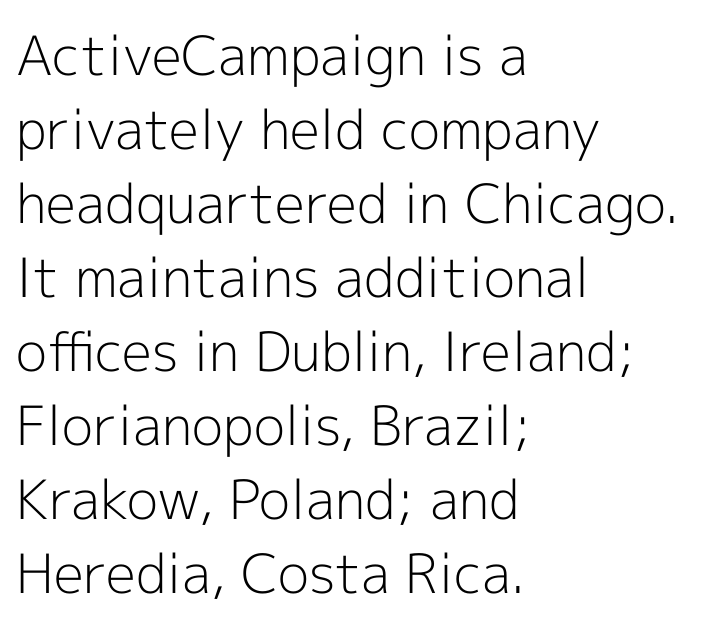
Q: Is the text bold? A: No.
Q: Is the text italic (slanted)? A: No, it is upright.
Q: Is the typeface a serif or a sans-serif typeface? A: Sans-serif.
Q: Is the text underlined? A: No.
Q: How is the paragraph aligned? A: Left-aligned.
Q: Is the spacing between letters normal or unusually wide? A: Normal.
Q: Is the spacing between lines tight, normal or loose? A: Normal.
Q: Width (condensed, normal, or wide)? A: Normal.
Q: x-height? A: Medium.
Q: Monospaced? A: No.
